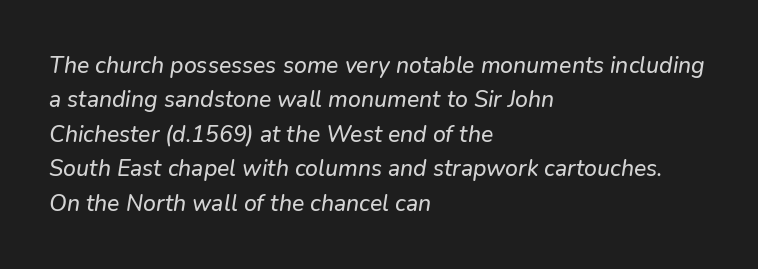
The image shows 23 px text type, italic (leaning right); set left-aligned, normal line spacing (1.5x), normal letter spacing, not underlined.
